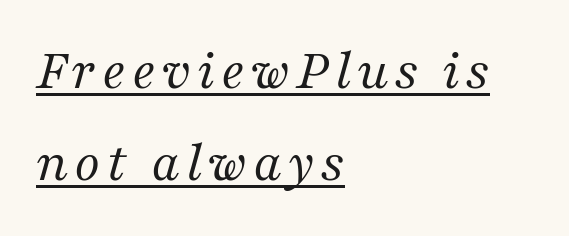
The image shows 58 px regular-weight serif type, italic (leaning right); set left-aligned, normal line spacing (1.59x), underlined; medium stroke contrast and a medium x-height.
